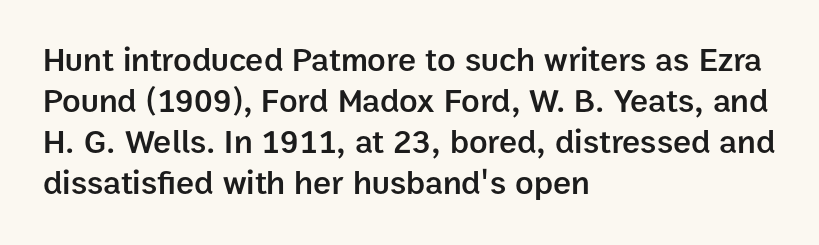
The image shows 34 px semibold sans-serif type, upright; set left-aligned, line spacing 1.21x, normal letter spacing, not underlined; low stroke contrast and a medium x-height.
